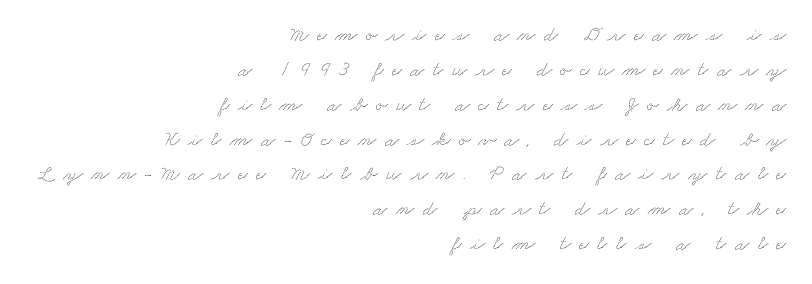
Q: Is the text underlined? A: No.
Q: How is the paragraph aligned? A: Right-aligned.
Q: Is the spacing between letters normal or unusually wide? A: Unusually wide.
Q: Is the spacing between lines tight, normal or loose? A: Normal.
